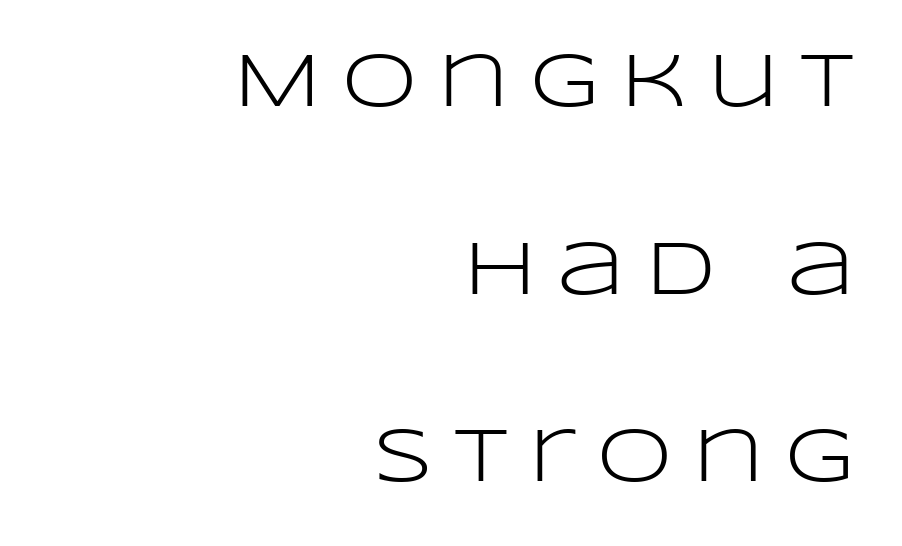
The image shows 76 px light, wide sans-serif type, upright; set right-aligned, loose line spacing (2.47x), unusually wide letter spacing (+0.28 em), not underlined; low stroke contrast and a large x-height.
